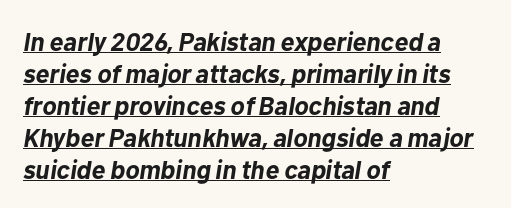
Q: Is the text bold? A: Yes.
Q: Is the text italic (slanted)? A: Yes, it leans right by about 10 degrees.
Q: Is the text underlined? A: Yes.
Q: How is the paragraph aligned? A: Left-aligned.
Q: Is the spacing between letters normal or unusually wide? A: Normal.
